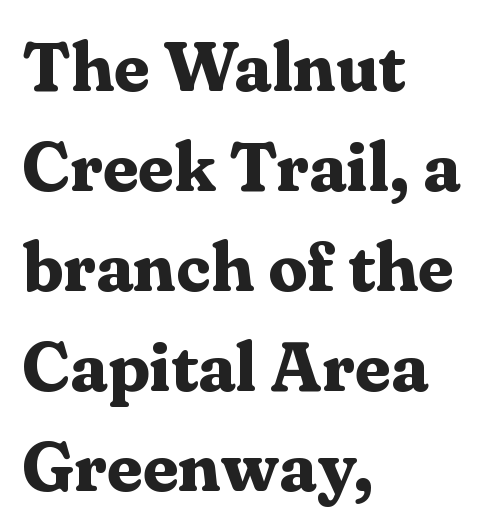
Q: Is the text bold? A: Yes.
Q: Is the text italic (slanted)? A: No, it is upright.
Q: Is the typeface a serif or a sans-serif typeface? A: Serif.
Q: Is the text underlined? A: No.
Q: How is the paragraph aligned? A: Left-aligned.
Q: Is the spacing between letters normal or unusually wide? A: Normal.
Q: Is the spacing between lines tight, normal or loose? A: Normal.
Q: Width (condensed, normal, or wide)? A: Normal.
Q: Stroke contrast? A: Medium.
Q: x-height? A: Medium.
Q: Monospaced? A: No.
